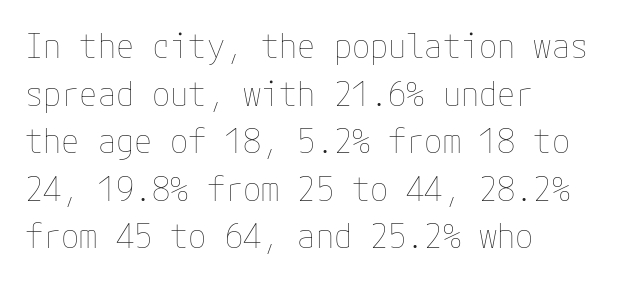
Q: Is the text bold? A: No.
Q: Is the text italic (slanted)? A: No, it is upright.
Q: Is the text underlined? A: No.
Q: How is the paragraph aligned? A: Left-aligned.
Q: Is the spacing between letters normal or unusually wide? A: Normal.
Q: Is the spacing between lines tight, normal or loose? A: Normal.
Q: Width (condensed, normal, or wide)? A: Normal.
Q: Stroke contrast? A: Low.
Q: x-height? A: Medium.
